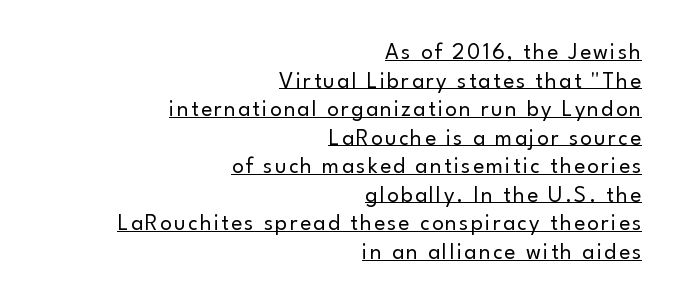
The image shows 23 px text type, upright; set right-aligned, line spacing 1.24x, underlined.
